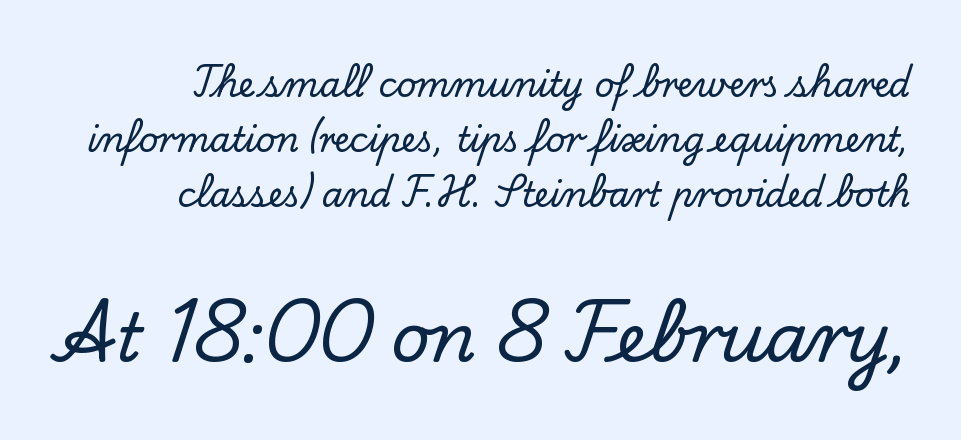
Q: Is the text italic (slanted)? A: Yes.
Q: Is the typeface a serif or a sans-serif typeface? A: Serif.
Q: Is the text underlined? A: No.
Q: Is the spacing between letters normal or unusually wide? A: Normal.
Q: Is the spacing between lines tight, normal or loose? A: Normal.
Q: Which block of text is set in a larger size, the first (top) or the second (bottom)? A: The second (bottom) one.
Q: Width (condensed, normal, or wide)? A: Normal.
Q: Stroke contrast? A: Low.
Q: x-height? A: Small.
Q: Monospaced? A: No.
